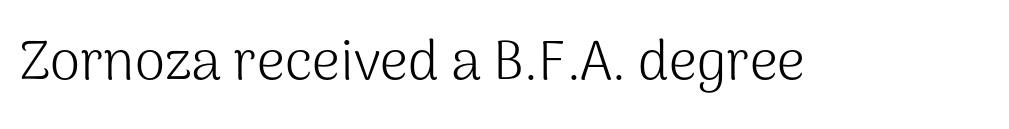
This rendering features lettering with no underline. Looks like regular typesetting: each glyph gets only the width it needs. What stands out about the letter spacing? Nothing — it is the standard amount. A typesetter would mark this as roman, not italic.
